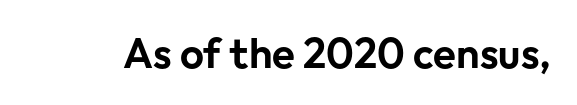
Q: Is the text italic (slanted)? A: No, it is upright.
Q: Is the typeface a serif or a sans-serif typeface? A: Sans-serif.
Q: Is the text underlined? A: No.
Q: Is the spacing between letters normal or unusually wide? A: Normal.
Q: Width (condensed, normal, or wide)? A: Normal.
Q: Stroke contrast? A: Low.
Q: x-height? A: Medium.
Q: Monospaced? A: No.
